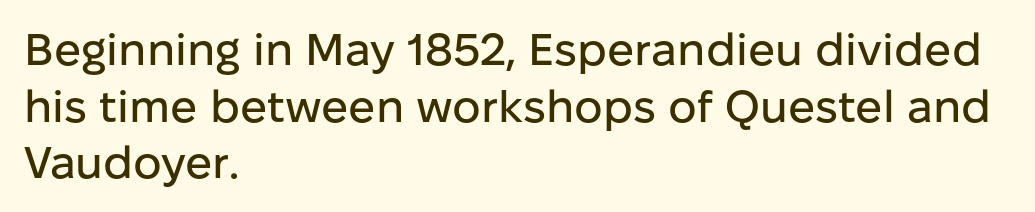
The passage shown has conventional tracking throughout. Each letter keeps its own natural width here, so spacing adapts to shape. Every row of glyphs begins at an identical x-position on the left. A roman cut, with each character standing at attention.
